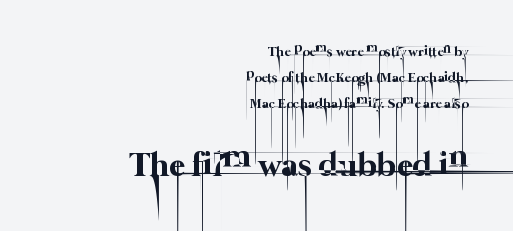
The following chunk of copy outweighs the initial chunk in type size. The space beneath each line is pristine and unruled. Nobody touched the tracking dial on this one. The strokes are not fattened; the text isn't bold.
